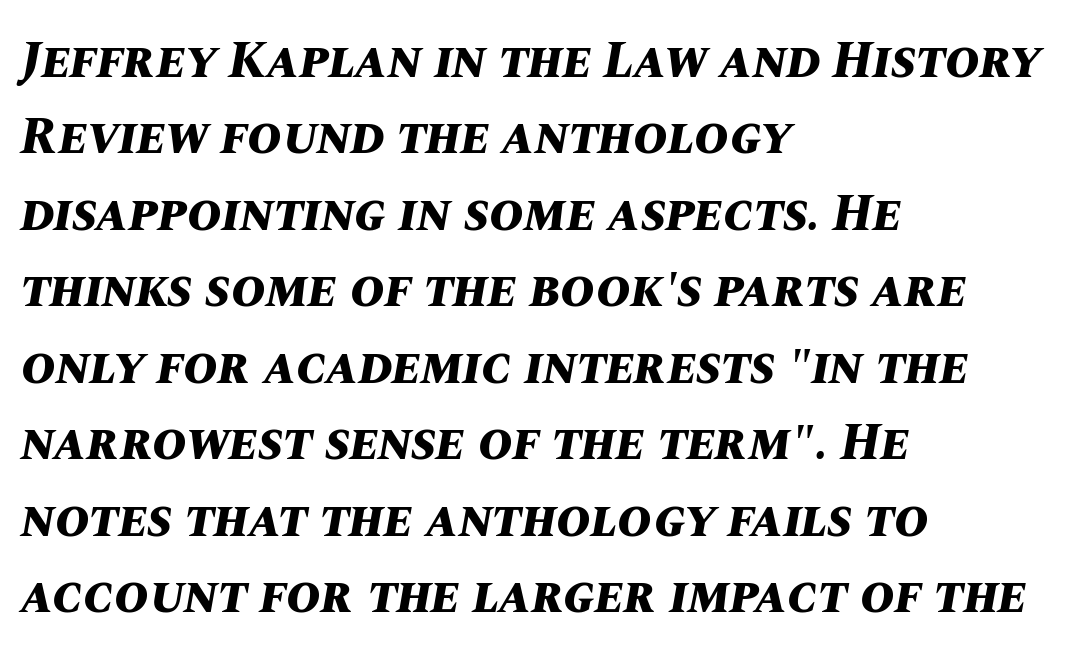
These lines keep a tight, regular rhythm from letter to letter. Reading down the column, the eye jumps a familiar distance to each next line. Heavy-handed strokes throughout: this text is bold. Characters are canted at an angle relative to the baseline's perpendicular. Decoration check: the copy has no underline.
